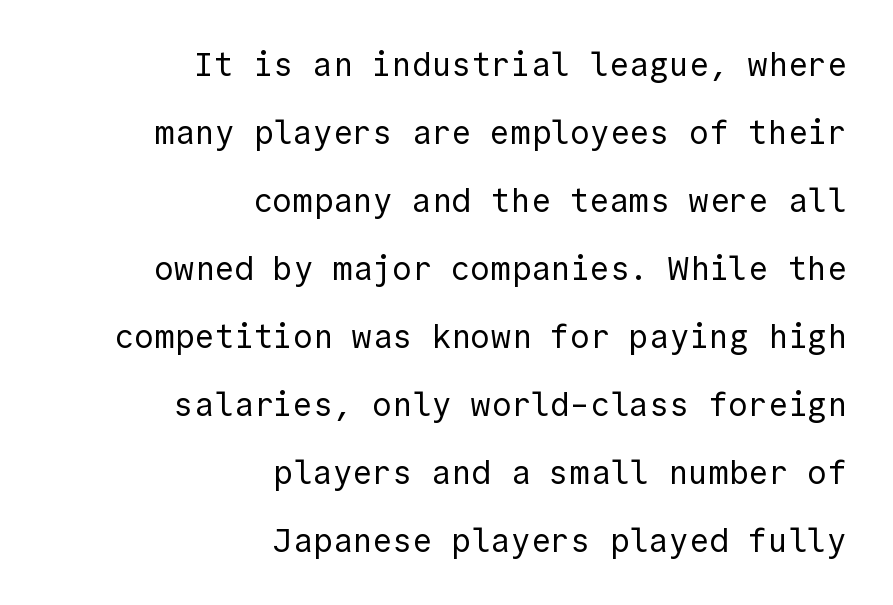
Q: Is the text bold? A: No.
Q: Is the text italic (slanted)? A: No, it is upright.
Q: Is the typeface a serif or a sans-serif typeface? A: Sans-serif.
Q: Is the text underlined? A: No.
Q: How is the paragraph aligned? A: Right-aligned.
Q: Is the spacing between letters normal or unusually wide? A: Normal.
Q: Is the spacing between lines tight, normal or loose? A: Loose.
Q: Width (condensed, normal, or wide)? A: Normal.
Q: x-height? A: Medium.
Q: Monospaced? A: Yes.
